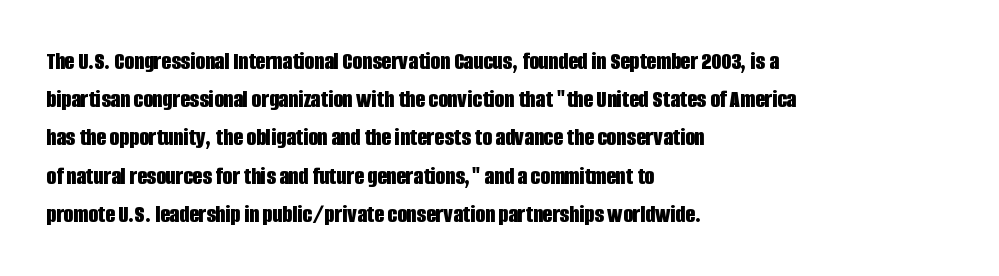
The image shows 25 px bold type, upright; set left-aligned, normal line spacing (1.53x), normal letter spacing, not underlined.
